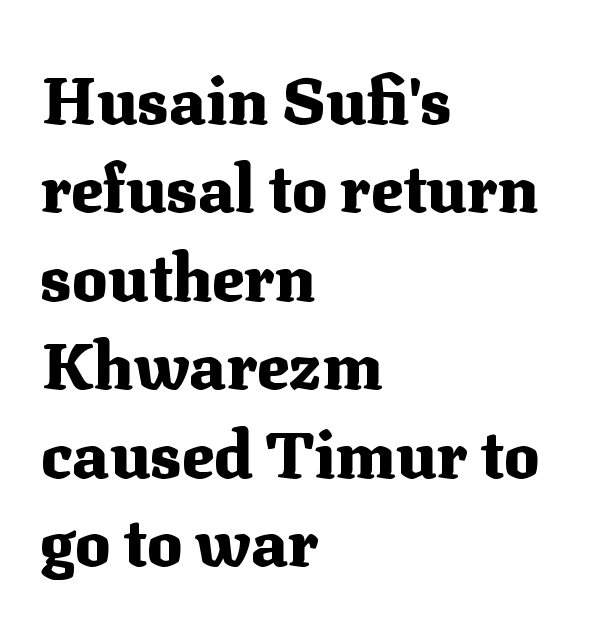
The image shows 66 px heavy serif type, upright; set left-aligned, normal line spacing (1.34x), normal letter spacing, not underlined; medium stroke contrast and a medium x-height.
